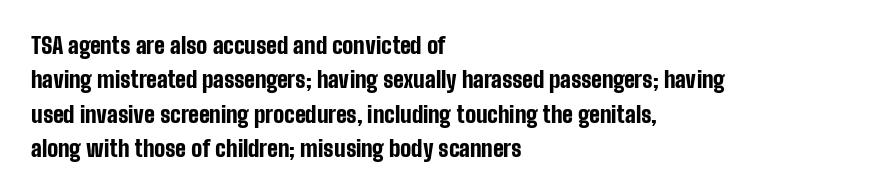
{"italic": "no", "bold": "yes", "underline": "no", "align": "left", "line_spacing": "normal", "line_spacing_ratio": 1.49, "letter_spacing": "normal", "letter_spacing_em": 0.0, "glyph_px": 23}
